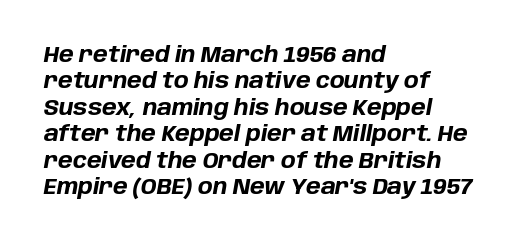
The image shows 22 px bold type, italic (leaning right); set left-aligned, line spacing 1.2x, normal letter spacing, not underlined.
